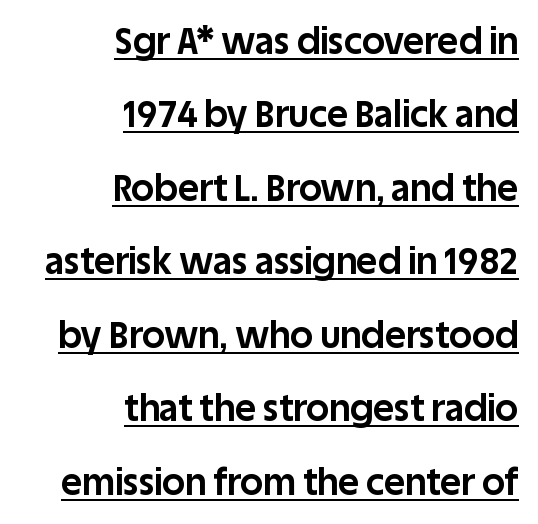
The image shows 36 px bold sans-serif type, upright; set right-aligned, loose line spacing (2.04x), normal letter spacing, underlined; low stroke contrast and a large x-height.
